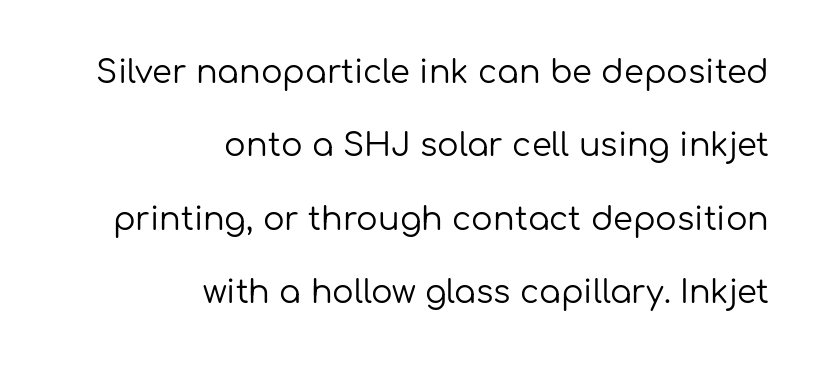
Q: Is the text bold? A: No.
Q: Is the text italic (slanted)? A: No, it is upright.
Q: Is the typeface a serif or a sans-serif typeface? A: Sans-serif.
Q: Is the text underlined? A: No.
Q: How is the paragraph aligned? A: Right-aligned.
Q: Is the spacing between letters normal or unusually wide? A: Normal.
Q: Is the spacing between lines tight, normal or loose? A: Loose.
Q: Width (condensed, normal, or wide)? A: Normal.
Q: Stroke contrast? A: Low.
Q: x-height? A: Medium.
Q: Monospaced? A: No.
